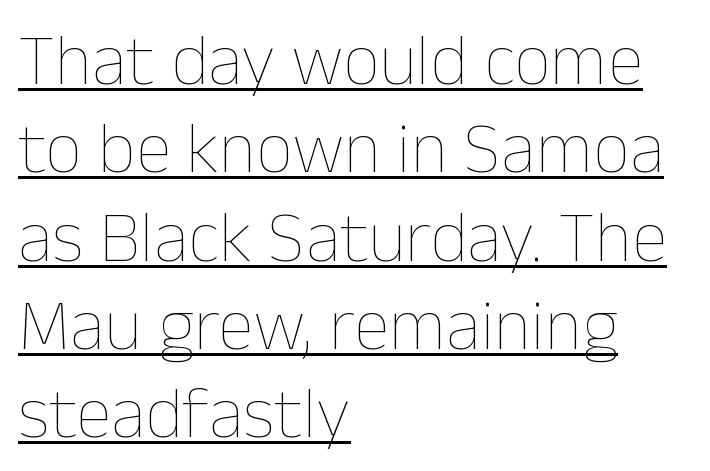
Q: Is the text bold? A: No.
Q: Is the text italic (slanted)? A: No, it is upright.
Q: Is the text underlined? A: Yes.
Q: How is the paragraph aligned? A: Left-aligned.
Q: Is the spacing between letters normal or unusually wide? A: Normal.
Q: Width (condensed, normal, or wide)? A: Normal.
Q: Stroke contrast? A: Low.
Q: x-height? A: Medium.
Q: Monospaced? A: No.
